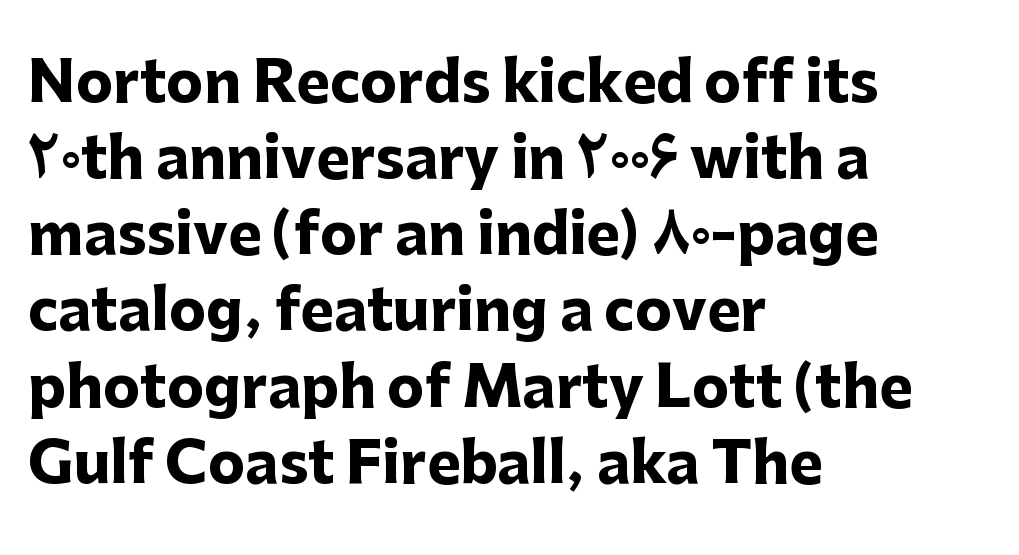
{"serif": "no", "italic": "no", "bold": "yes", "weight": "heavy", "width": "normal", "stroke_contrast": "low", "x_height": "medium", "monospaced": "no", "underline": "no", "align": "left", "line_spacing": "normal", "line_spacing_ratio": 1.36, "letter_spacing": "normal", "letter_spacing_em": 0.0, "glyph_px": 56}
